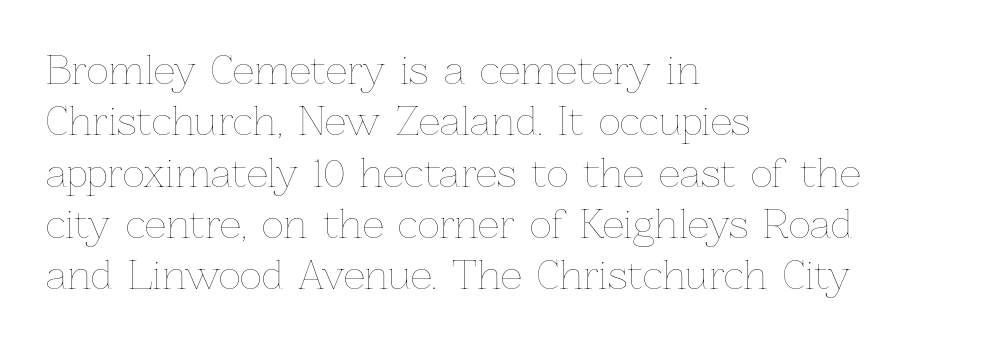
{"italic": "no", "bold": "no", "weight": "thin", "width": "normal", "stroke_contrast": "low", "x_height": "medium", "monospaced": "no", "underline": "no", "align": "left", "line_spacing": "normal", "line_spacing_ratio": 1.35, "letter_spacing": "normal", "letter_spacing_em": 0.0, "glyph_px": 38}
